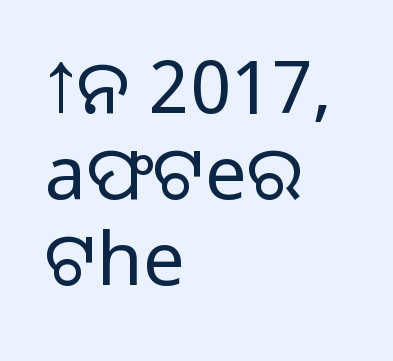
{"serif": "no", "italic": "no", "bold": "no", "weight": "light", "width": "normal", "stroke_contrast": "low", "x_height": "medium", "monospaced": "no", "underline": "no", "align": "left", "line_spacing_ratio": 1.16, "letter_spacing": "normal", "letter_spacing_em": 0.0, "glyph_px": 74}
